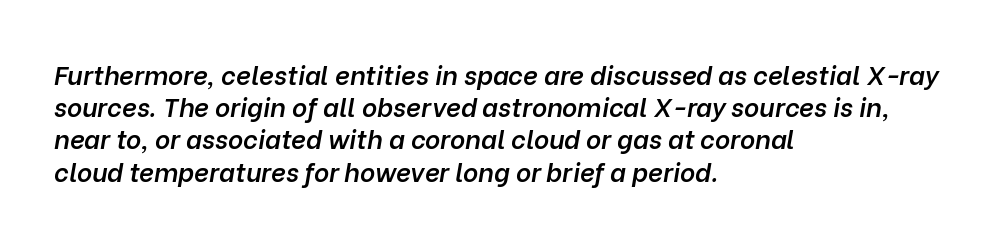
The image shows 26 px text type, italic (leaning right); set left-aligned, line spacing 1.24x, normal letter spacing, not underlined.
